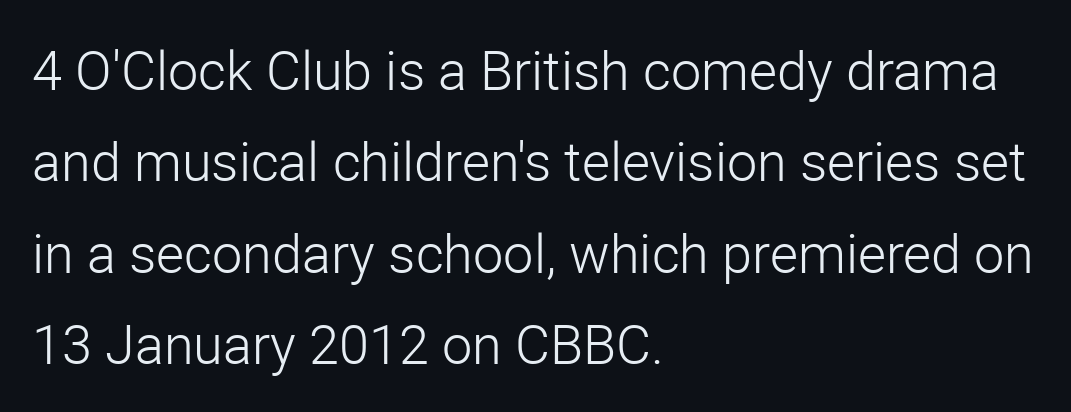
Q: Is the text bold? A: No.
Q: Is the text italic (slanted)? A: No, it is upright.
Q: Is the typeface a serif or a sans-serif typeface? A: Sans-serif.
Q: Is the text underlined? A: No.
Q: How is the paragraph aligned? A: Left-aligned.
Q: Is the spacing between letters normal or unusually wide? A: Normal.
Q: Is the spacing between lines tight, normal or loose? A: Normal.
Q: Width (condensed, normal, or wide)? A: Normal.
Q: Stroke contrast? A: Low.
Q: x-height? A: Medium.
Q: Monospaced? A: No.
